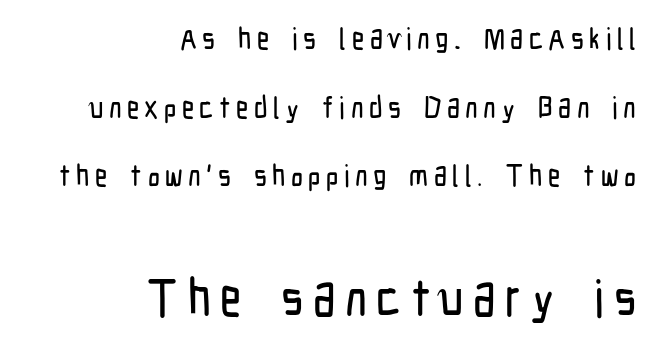
Q: Is the text italic (slanted)? A: No, it is upright.
Q: Is the typeface a serif or a sans-serif typeface? A: Sans-serif.
Q: Is the text underlined? A: No.
Q: How is the paragraph aligned? A: Right-aligned.
Q: Is the spacing between lines tight, normal or loose? A: Loose.
Q: Which block of text is set in a larger size, the first (top) or the second (bottom)? A: The second (bottom) one.
Q: Width (condensed, normal, or wide)? A: Condensed.
Q: Stroke contrast? A: Low.
Q: x-height? A: Medium.
Q: Monospaced? A: No.
